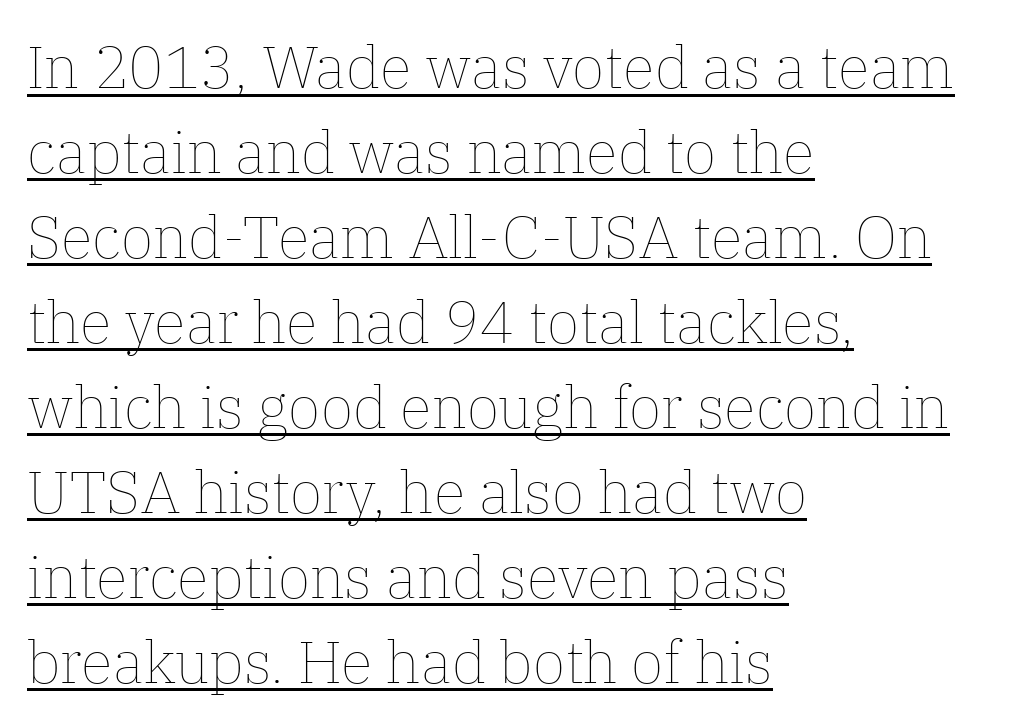
Spacing verdict: proportional, widths tailored to each character. A typesetter would call this zero additional tracking. Tall strokes in this sample are plumb rather than angled. Each stroke keeps to a modest, everyday thickness or less. Teacher's note: observe the even left margin — that is flush-left alignment. The sample's only ornament is a line tracing under the words.
